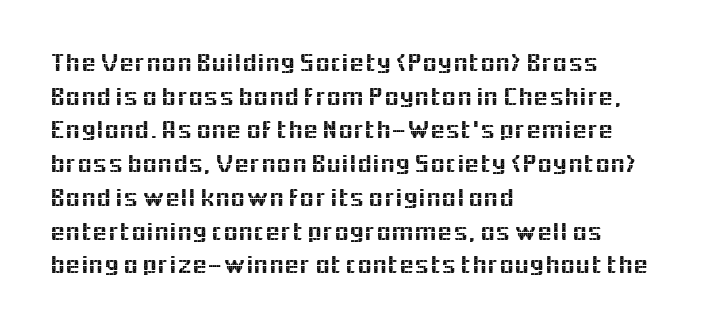
{"italic": "no", "underline": "no", "align": "left", "line_spacing": "normal", "line_spacing_ratio": 1.25, "letter_spacing": "normal", "letter_spacing_em": 0.0, "glyph_px": 27}
